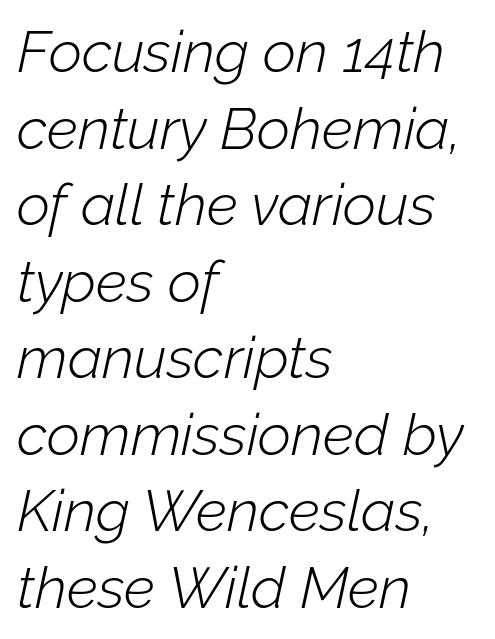
{"italic": "yes", "lean": "right", "slant_degrees": 12, "bold": "no", "weight": "light", "width": "normal", "stroke_contrast": "low", "x_height": "medium", "monospaced": "no", "underline": "no", "align": "left", "line_spacing": "normal", "line_spacing_ratio": 1.32, "letter_spacing": "normal", "letter_spacing_em": 0.0, "glyph_px": 58}
